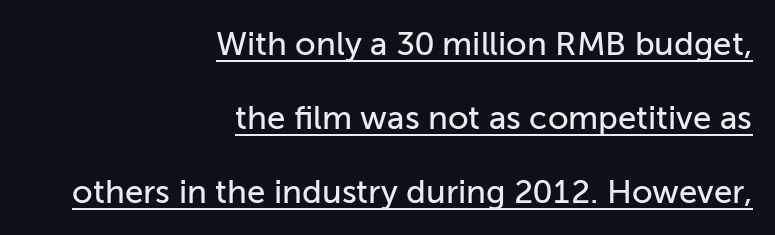
The image shows 33 px sans-serif type, upright; set right-aligned, loose line spacing (2.24x), normal letter spacing, underlined; low stroke contrast and a medium x-height.
